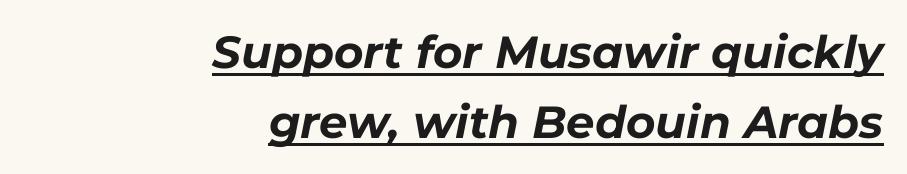
The image shows 45 px bold type, italic (leaning right); set right-aligned, normal line spacing (1.55x), normal letter spacing, underlined; low stroke contrast and a medium x-height.
